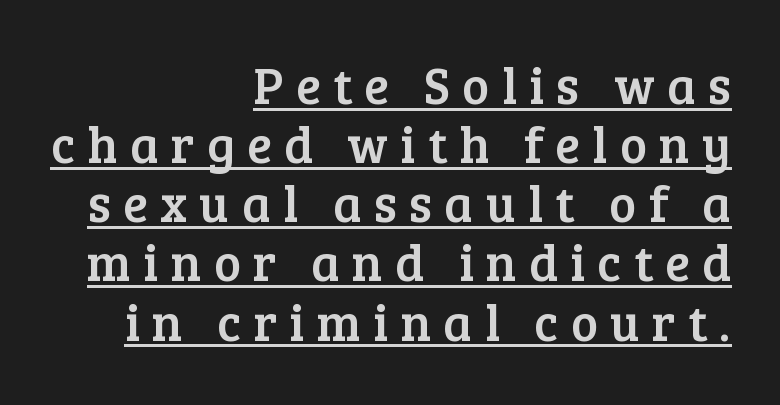
{"serif": "yes", "italic": "no", "width": "normal", "stroke_contrast": "low", "x_height": "medium", "monospaced": "no", "underline": "yes", "align": "right", "line_spacing_ratio": 1.16, "letter_spacing": "wide", "letter_spacing_em": 0.24, "glyph_px": 51}
